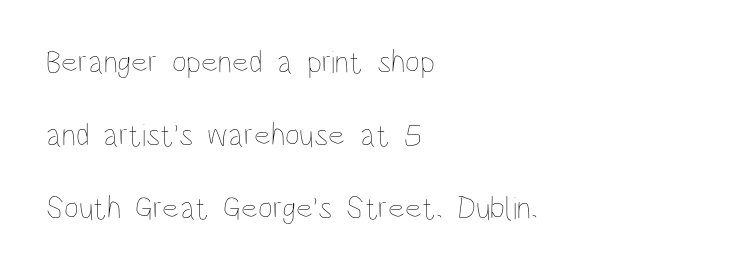
The image shows 32 px thin, condensed type, upright; set left-aligned, loose line spacing (2.28x), normal letter spacing, not underlined; low stroke contrast and a large x-height.
